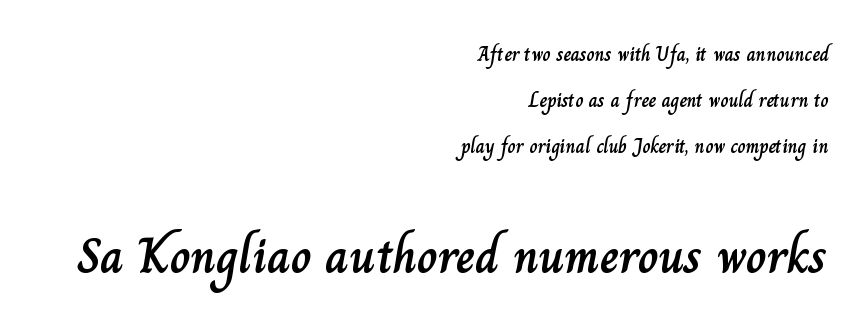
A student would call this right alignment; a typographer would say flush right, rag left. Note the varied advance widths — an 'i' is clearly narrower than an 'm'. Caption: upper text group reduced, lower text group enlarged. Anything drawn beneath the words? Only blank space.
